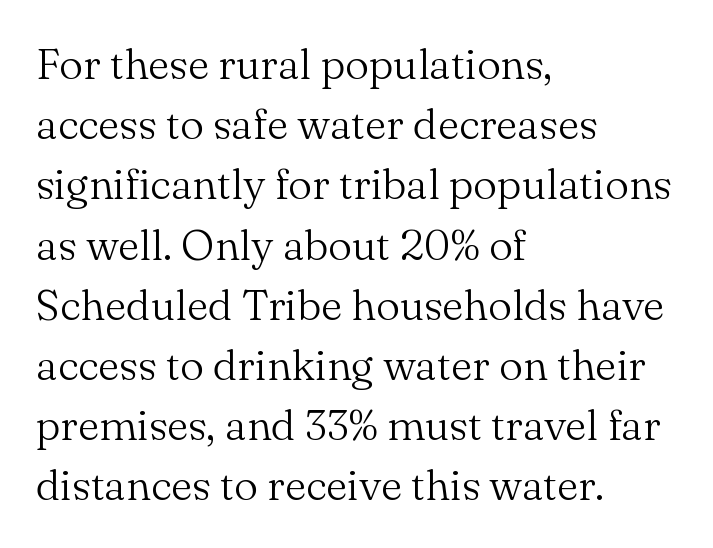
{"serif": "yes", "italic": "no", "bold": "no", "weight": "light", "width": "normal", "stroke_contrast": "medium", "x_height": "small", "monospaced": "no", "underline": "no", "align": "left", "line_spacing": "normal", "line_spacing_ratio": 1.4, "letter_spacing": "normal", "letter_spacing_em": 0.0, "glyph_px": 43}
